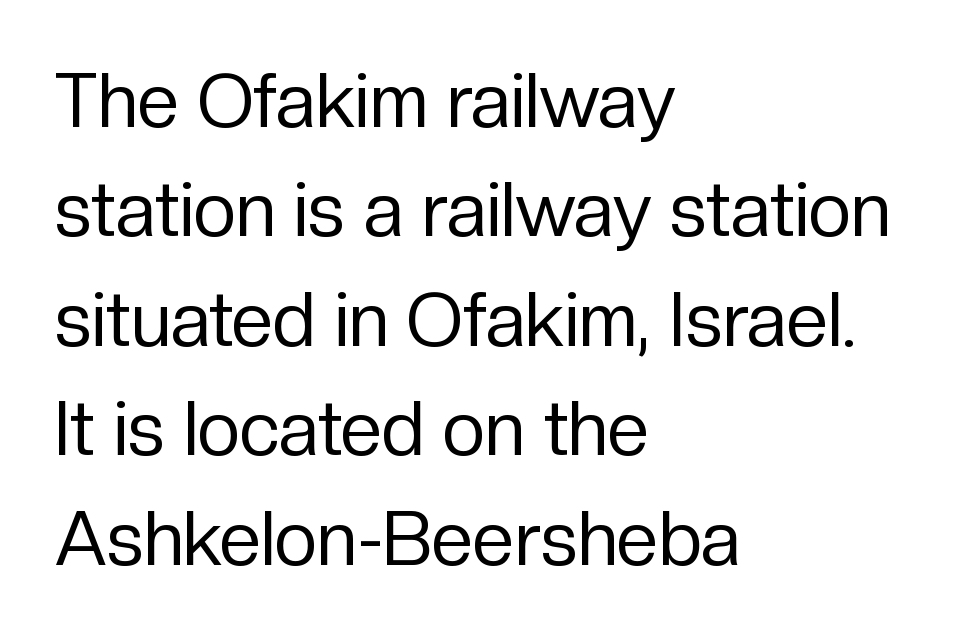
In terms of posture, this sample is upright. On a weight scale, this lands at 450 or below. Between one letter and the next there's only the usual sliver of space. Successive baselines arrive at the customary interval.
